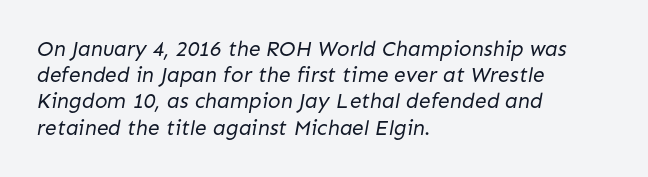
The image shows 21 px text type; set left-aligned, normal line spacing (1.25x), normal letter spacing, not underlined.
